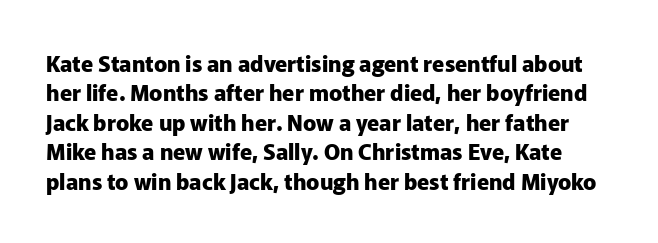
Q: Is the text bold? A: Yes.
Q: Is the text italic (slanted)? A: No, it is upright.
Q: Is the text underlined? A: No.
Q: Is the spacing between letters normal or unusually wide? A: Normal.
Q: Is the spacing between lines tight, normal or loose? A: Normal.
